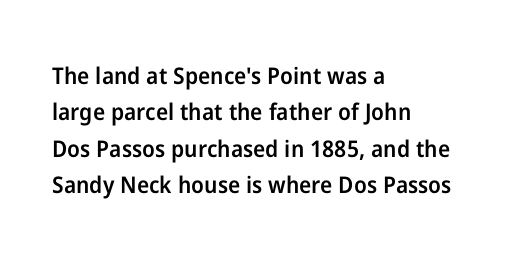
The image shows 23 px text type, upright; set left-aligned, normal line spacing (1.58x), normal letter spacing, not underlined.
